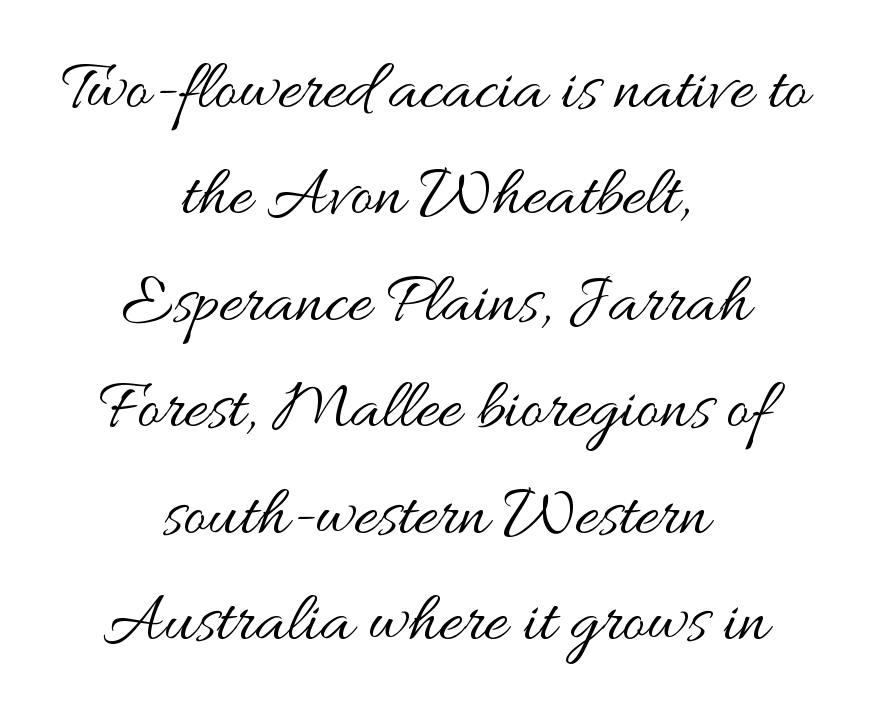
Do the characters align in a grid? No, the font is proportional. Unbolded letterforms with no extra heft. One-word summary of the alignment: center. The rows are spaced the way most documents space them. Does extra space separate the letters? No, they use regular spacing.
